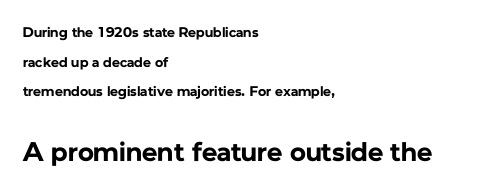
Q: Is the text bold? A: Yes.
Q: Is the text italic (slanted)? A: No, it is upright.
Q: Is the text underlined? A: No.
Q: How is the paragraph aligned? A: Left-aligned.
Q: Is the spacing between letters normal or unusually wide? A: Normal.
Q: Is the spacing between lines tight, normal or loose? A: Loose.
Q: Which block of text is set in a larger size, the first (top) or the second (bottom)? A: The second (bottom) one.
